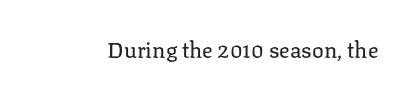
Q: Is the text bold? A: No.
Q: Is the text italic (slanted)? A: No, it is upright.
Q: Is the text underlined? A: No.
Q: Is the spacing between letters normal or unusually wide? A: Normal.
